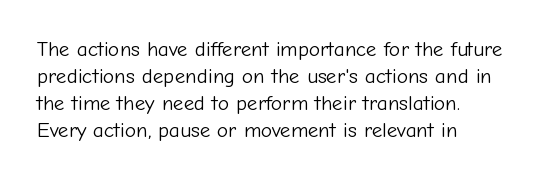
The image shows 21 px text type, upright; set left-aligned, normal line spacing (1.29x), normal letter spacing, not underlined.
